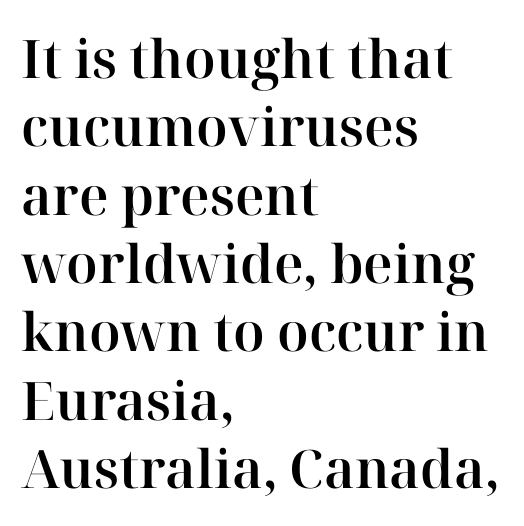
Q: Is the text italic (slanted)? A: No, it is upright.
Q: Is the typeface a serif or a sans-serif typeface? A: Serif.
Q: Is the text underlined? A: No.
Q: How is the paragraph aligned? A: Left-aligned.
Q: Is the spacing between letters normal or unusually wide? A: Normal.
Q: Is the spacing between lines tight, normal or loose? A: Normal.
Q: Width (condensed, normal, or wide)? A: Normal.
Q: Stroke contrast? A: High.
Q: x-height? A: Medium.
Q: Monospaced? A: No.
